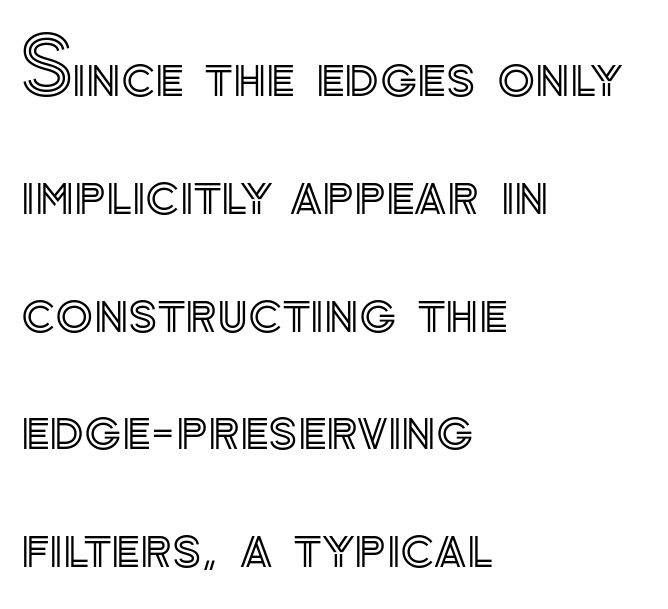
Q: Is the text italic (slanted)? A: No, it is upright.
Q: Is the text underlined? A: No.
Q: How is the paragraph aligned? A: Left-aligned.
Q: Is the spacing between letters normal or unusually wide? A: Normal.
Q: Is the spacing between lines tight, normal or loose? A: Normal.
Q: Width (condensed, normal, or wide)? A: Normal.
Q: x-height? A: Small.
Q: Monospaced? A: No.
